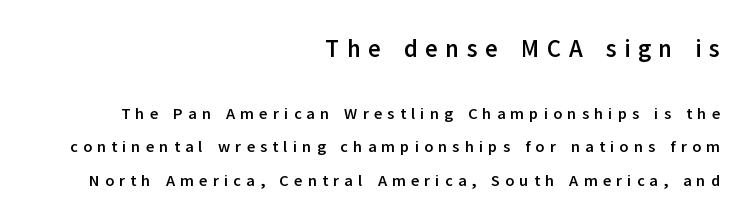
{"italic": "no", "bold": "yes", "underline": "no", "align": "right", "line_spacing": "loose", "line_spacing_ratio": 2.1, "letter_spacing": "wide", "letter_spacing_em": 0.32, "larger_block": "first", "size_ratio": 1.5, "glyph_px": 24}
